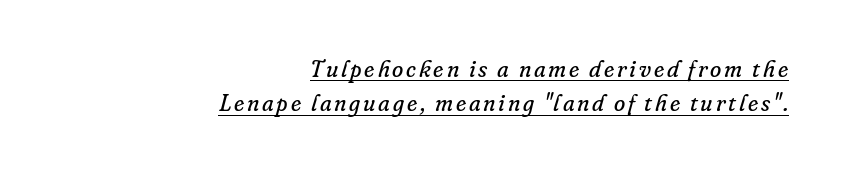
The passage is arranged like a letterhead date or caption credit — flush right. Students, observe: this is what conventionally led text looks like. The weight would be labelled regular, book, light, or lighter still. The glyphs are accompanied by a horizontal stroke just below them. Compared with ordinary roman type, these characters are visibly tilted.
